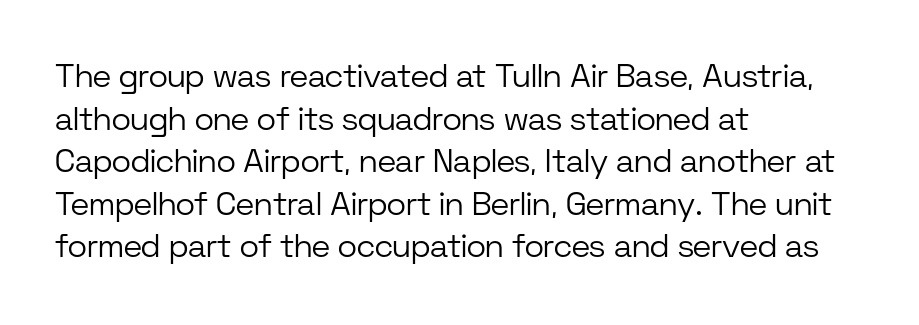
This is not heavy type; no bold has been used. No extra tracking has been applied to these lines. Lines of text with bare space underneath. The letters stand upright; this is a roman face. The paragraph shown leans on its left margin. Does the type have serifs? No, each stem ends abruptly.
